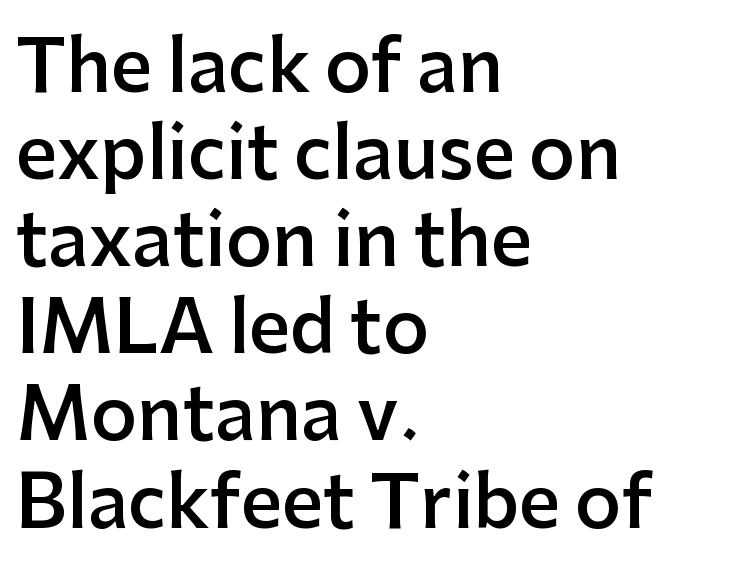
{"serif": "no", "italic": "no", "bold": "semi", "weight": "semibold", "width": "normal", "stroke_contrast": "low", "x_height": "medium", "monospaced": "no", "underline": "no", "align": "left", "line_spacing_ratio": 1.21, "letter_spacing": "normal", "letter_spacing_em": 0.0, "glyph_px": 72}
